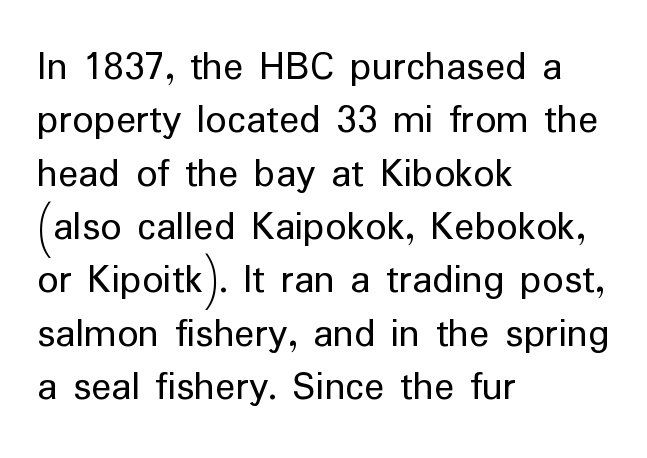
{"serif": "no", "italic": "no", "bold": "no", "weight": "regular", "width": "normal", "stroke_contrast": "low", "x_height": "medium", "monospaced": "no", "underline": "no", "align": "left", "line_spacing": "normal", "line_spacing_ratio": 1.27, "letter_spacing": "normal", "letter_spacing_em": 0.0, "glyph_px": 42}
